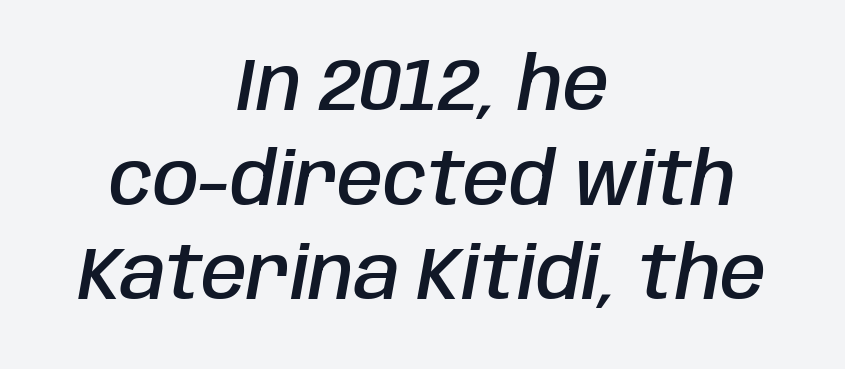
{"italic": "yes", "lean": "right", "slant_degrees": 10, "bold": "semi", "weight": "semibold", "width": "condensed", "stroke_contrast": "low", "x_height": "large", "monospaced": "no", "underline": "no", "align": "center", "line_spacing": "normal", "line_spacing_ratio": 1.28, "letter_spacing": "normal", "letter_spacing_em": 0.0, "glyph_px": 74}
